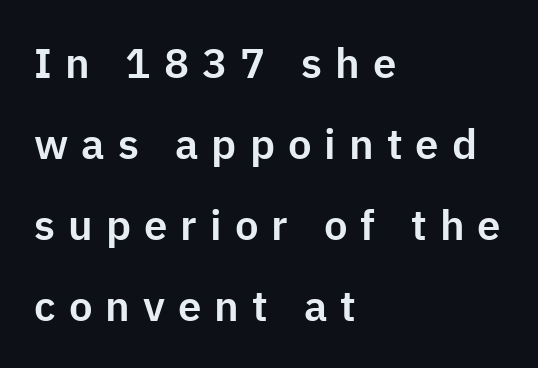
A student would call this left alignment; a typographer would say flush left, rag right. Here the glyphs are tracked loosely, breaking word shapes into spaced letters. Spacing verdict: proportional, widths tailored to each character. Beneath every word, the page is bare. How would I describe the line gaps? Wide and relaxed. Characters remain perfectly vertical along every line.
